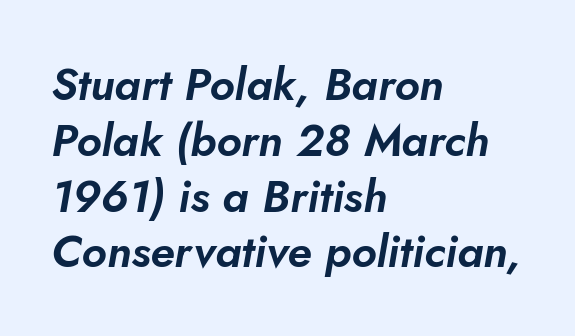
If you drew a ruler down the left edge, every line would touch it. If you drew a line through each stem, it would be angled. Default kerning and tracking; the words read as compact shapes. The space beneath each line is pristine and unruled.
